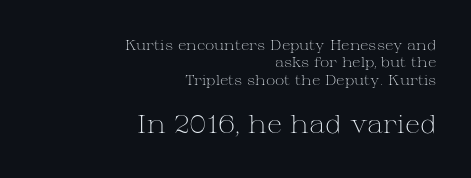
{"italic": "no", "bold": "no", "underline": "no", "align": "right", "line_spacing_ratio": 1.24, "letter_spacing": "normal", "letter_spacing_em": 0.0, "larger_block": "second", "size_ratio": 1.79, "glyph_px": 25}
